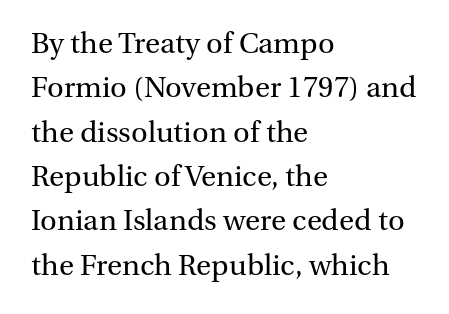
The typography opts for an upright posture over an oblique one. What's the leading like? Ordinary, nothing unusual. This sample has the flowing, uneven cadence of proportional lettering. A typesetter would label this face a serif. These lines keep a tight, regular rhythm from letter to letter. Compared with a centered layout, this one pins lines to the left instead.
